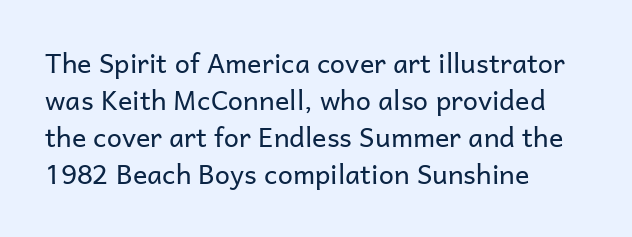
Reading down the block, your eye returns to a fixed left position each line. Tall strokes in this sample are plumb rather than angled. The rendering uses a moderate line-height, typical for paragraphs. This is not heavy type; no bold has been used. Any mark beneath the type? The region is blank. Each word holds together tightly as a unit, with standard inter-letter gaps.
